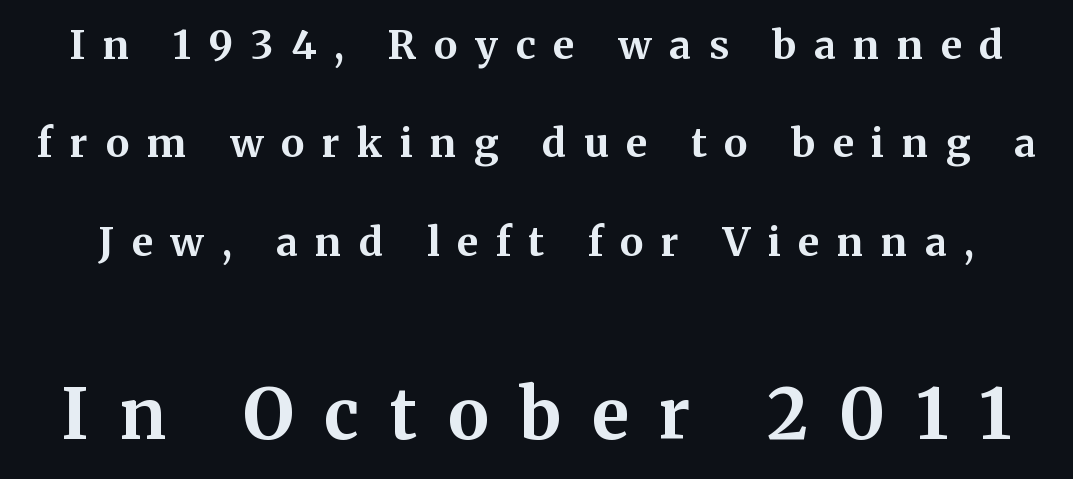
{"serif": "yes", "italic": "no", "bold": "yes", "weight": "bold", "width": "normal", "stroke_contrast": "medium", "x_height": "medium", "monospaced": "no", "underline": "no", "line_spacing": "loose", "line_spacing_ratio": 2.46, "letter_spacing": "wide", "letter_spacing_em": 0.44, "larger_block": "second", "size_ratio": 1.75, "glyph_px": 70}
